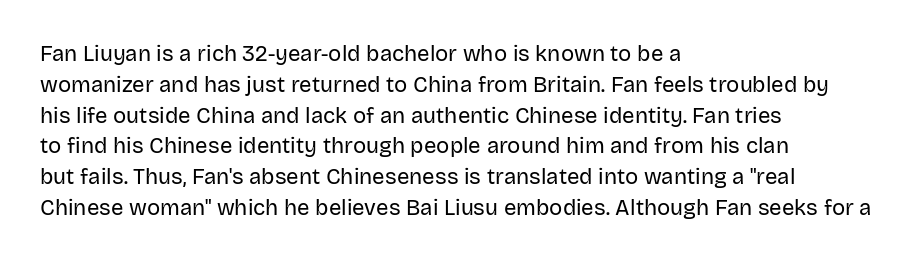
Q: Is the text bold? A: No.
Q: Is the text italic (slanted)? A: No, it is upright.
Q: Is the text underlined? A: No.
Q: How is the paragraph aligned? A: Left-aligned.
Q: Is the spacing between letters normal or unusually wide? A: Normal.
Q: Is the spacing between lines tight, normal or loose? A: Normal.
